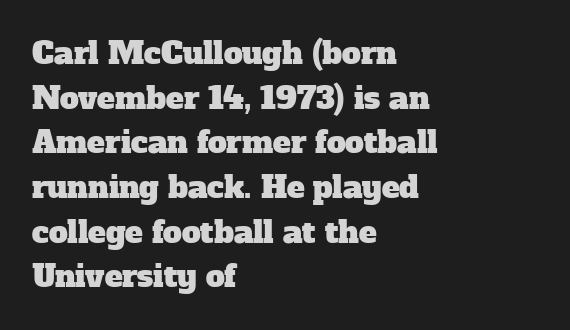
{"serif": "yes", "width": "normal", "stroke_contrast": "low", "x_height": "medium", "monospaced": "no", "underline": "no", "align": "left", "line_spacing": "normal", "line_spacing_ratio": 1.49, "letter_spacing": "normal", "letter_spacing_em": 0.0, "glyph_px": 30}
